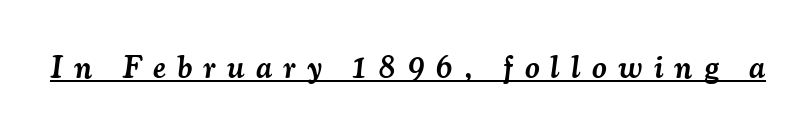
{"serif": "yes", "italic": "yes", "lean": "right", "slant_degrees": 7, "bold": "semi", "weight": "semibold", "width": "normal", "stroke_contrast": "medium", "x_height": "small", "monospaced": "no", "underline": "yes", "letter_spacing": "wide", "letter_spacing_em": 0.36, "glyph_px": 32}
